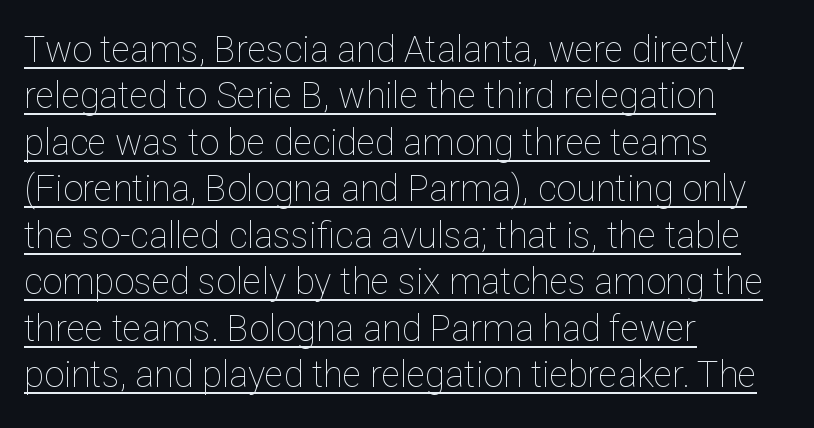
A classic flush-left, rag-right setting is used for this passage. The words here are underlined. The space between consecutive lines is moderate. The passage shown is typed in a proportional face where columns would drift. Weight: regular or lighter.
